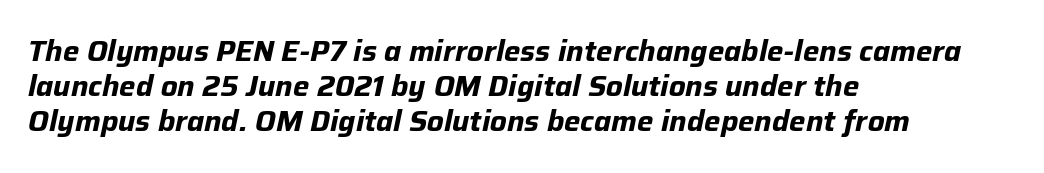
Q: Is the text bold? A: Yes.
Q: Is the text italic (slanted)? A: Yes, it leans right by about 12 degrees.
Q: Is the text underlined? A: No.
Q: How is the paragraph aligned? A: Left-aligned.
Q: Is the spacing between letters normal or unusually wide? A: Normal.
Q: Width (condensed, normal, or wide)? A: Normal.
Q: Stroke contrast? A: Low.
Q: x-height? A: Medium.
Q: Monospaced? A: No.
